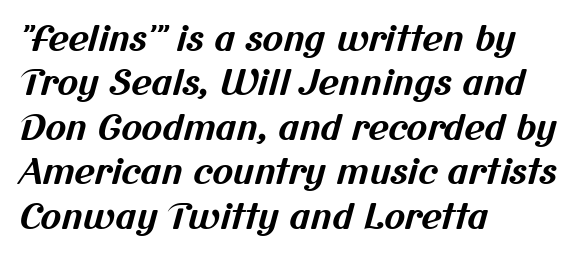
{"serif": "no", "bold": "yes", "weight": "bold", "width": "normal", "stroke_contrast": "medium", "x_height": "medium", "monospaced": "no", "underline": "no", "align": "left", "line_spacing": "normal", "line_spacing_ratio": 1.27, "letter_spacing": "normal", "letter_spacing_em": 0.0, "glyph_px": 35}
